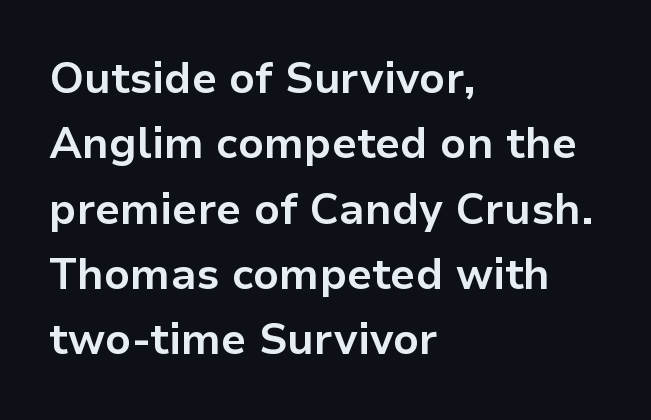
The image shows 43 px bold sans-serif type, upright; set left-aligned, normal line spacing (1.52x), normal letter spacing, not underlined; low stroke contrast and a medium x-height.
